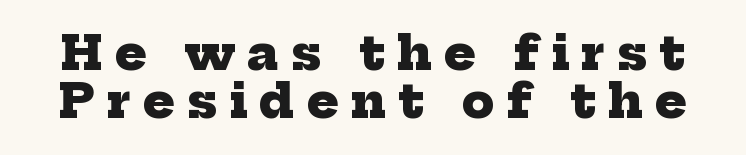
The image shows 47 px heavy serif type; set tight line spacing (1.03x), unusually wide letter spacing (+0.26 em), not underlined; low stroke contrast and a medium x-height.
